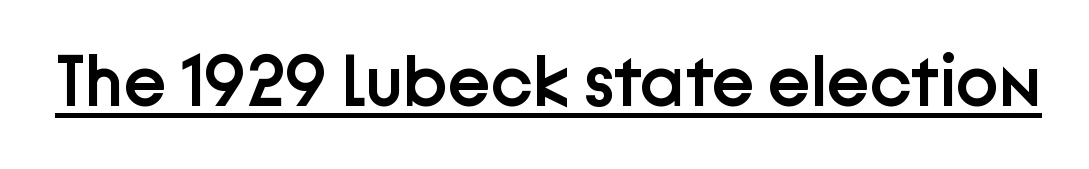
The image shows 72 px semibold sans-serif type, upright; set normal letter spacing, underlined; low stroke contrast and a medium x-height.
